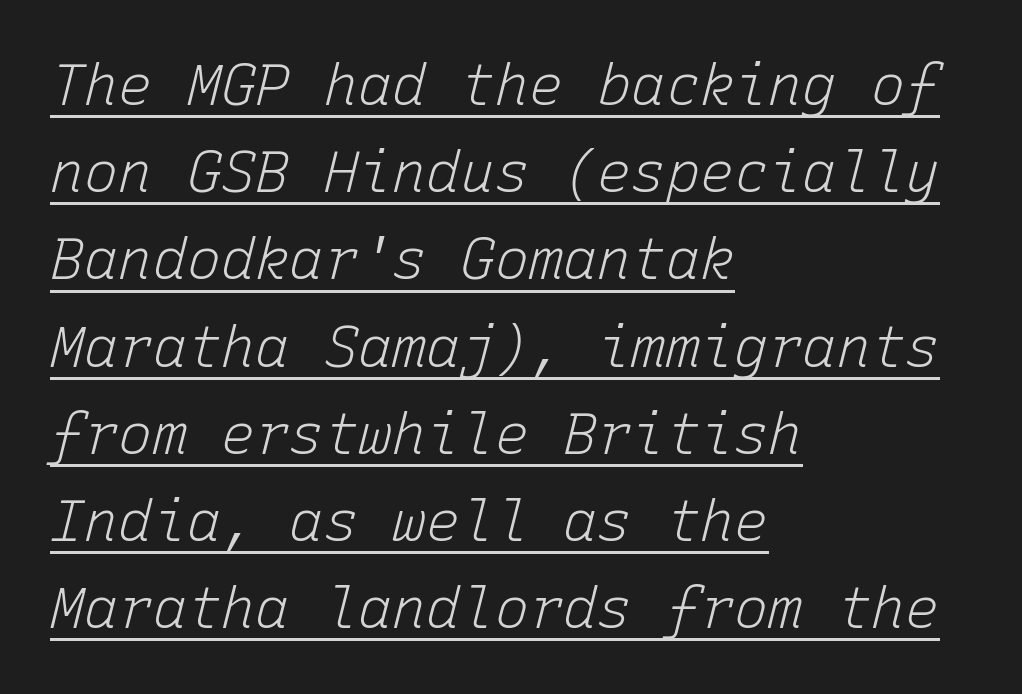
The image shows 57 px light type, italic (leaning right), monospaced; set left-aligned, normal line spacing (1.53x), normal letter spacing, underlined; low stroke contrast and a medium x-height.
